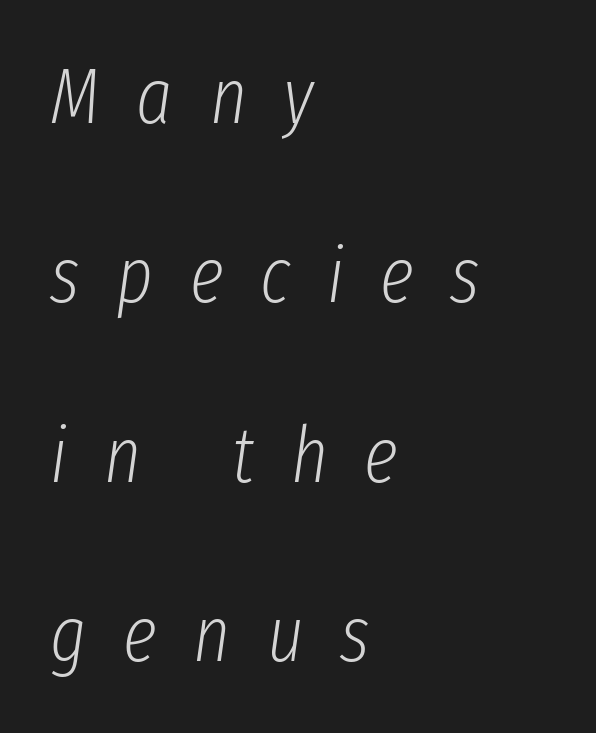
The image shows 78 px light, condensed type, italic (leaning right); set left-aligned, loose line spacing (2.3x), unusually wide letter spacing (+0.47 em), not underlined; low stroke contrast and a medium x-height.
